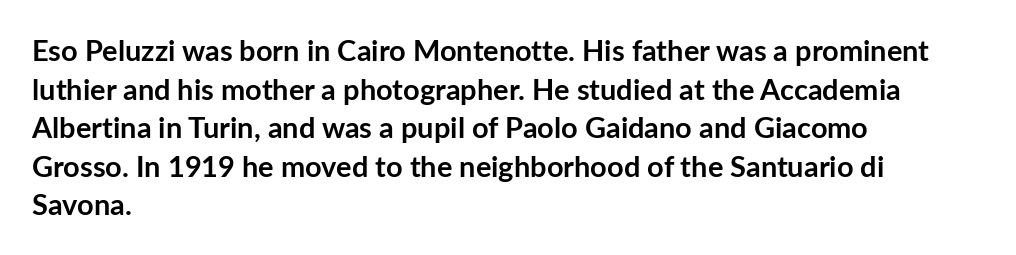
Q: Is the text bold? A: Yes.
Q: Is the text italic (slanted)? A: No, it is upright.
Q: Is the typeface a serif or a sans-serif typeface? A: Sans-serif.
Q: Is the text underlined? A: No.
Q: How is the paragraph aligned? A: Left-aligned.
Q: Is the spacing between letters normal or unusually wide? A: Normal.
Q: Is the spacing between lines tight, normal or loose? A: Normal.
Q: Width (condensed, normal, or wide)? A: Normal.
Q: Stroke contrast? A: Low.
Q: x-height? A: Medium.
Q: Monospaced? A: No.
